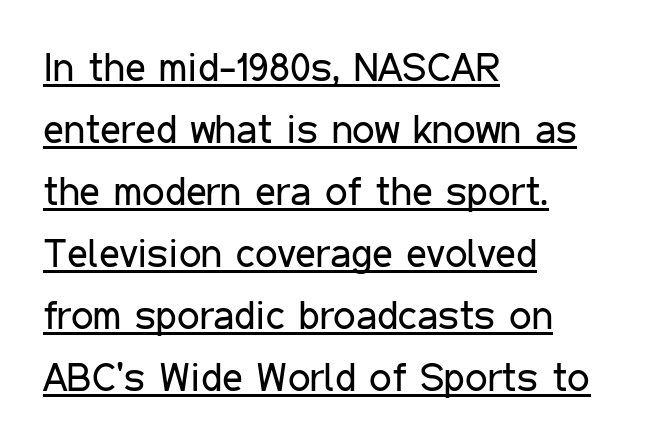
Q: Is the text bold? A: No.
Q: Is the text italic (slanted)? A: No, it is upright.
Q: Is the typeface a serif or a sans-serif typeface? A: Sans-serif.
Q: Is the text underlined? A: Yes.
Q: How is the paragraph aligned? A: Left-aligned.
Q: Is the spacing between letters normal or unusually wide? A: Normal.
Q: Is the spacing between lines tight, normal or loose? A: Normal.
Q: Width (condensed, normal, or wide)? A: Condensed.
Q: Stroke contrast? A: Low.
Q: x-height? A: Medium.
Q: Monospaced? A: No.
